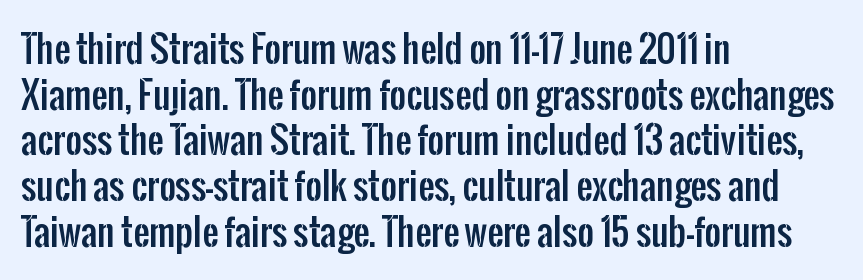
Interline gaps are of average width in this sample. Italic: no, the glyphs are upright roman. You could not count columns in this text — the font is proportionally spaced. Typographically, this falls in the sans-serif category. Each word holds together tightly as a unit, with standard inter-letter gaps. Left-aligned paragraph, ragged on the right.
